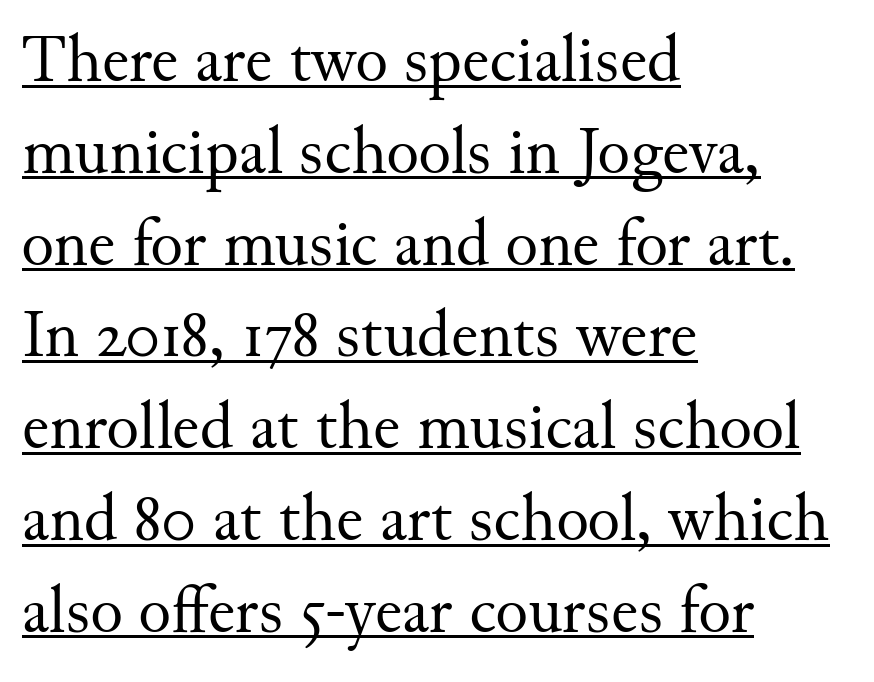
The image shows 68 px regular-weight serif type, upright; set left-aligned, normal line spacing (1.35x), normal letter spacing, underlined; medium stroke contrast and a small x-height.
